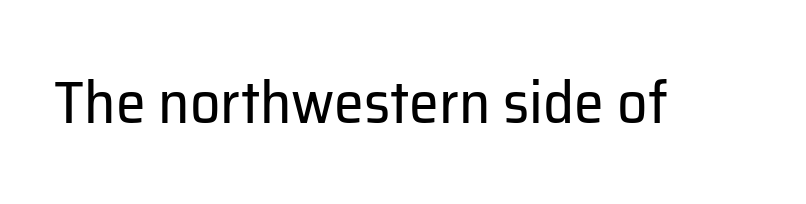
{"serif": "no", "italic": "no", "bold": "no", "weight": "regular", "width": "normal", "stroke_contrast": "low", "x_height": "medium", "monospaced": "no", "underline": "no", "letter_spacing": "normal", "letter_spacing_em": 0.0, "glyph_px": 60}
